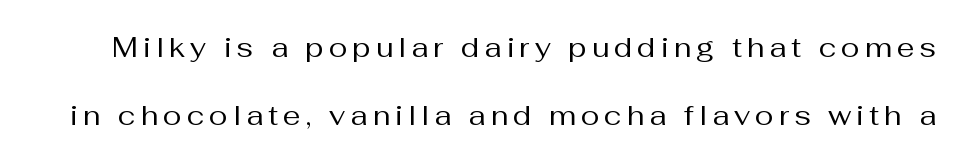
Q: Is the text bold? A: No.
Q: Is the text italic (slanted)? A: No, it is upright.
Q: Is the typeface a serif or a sans-serif typeface? A: Sans-serif.
Q: Is the text underlined? A: No.
Q: Is the spacing between lines tight, normal or loose? A: Loose.
Q: Width (condensed, normal, or wide)? A: Normal.
Q: Stroke contrast? A: Medium.
Q: x-height? A: Medium.
Q: Monospaced? A: No.
